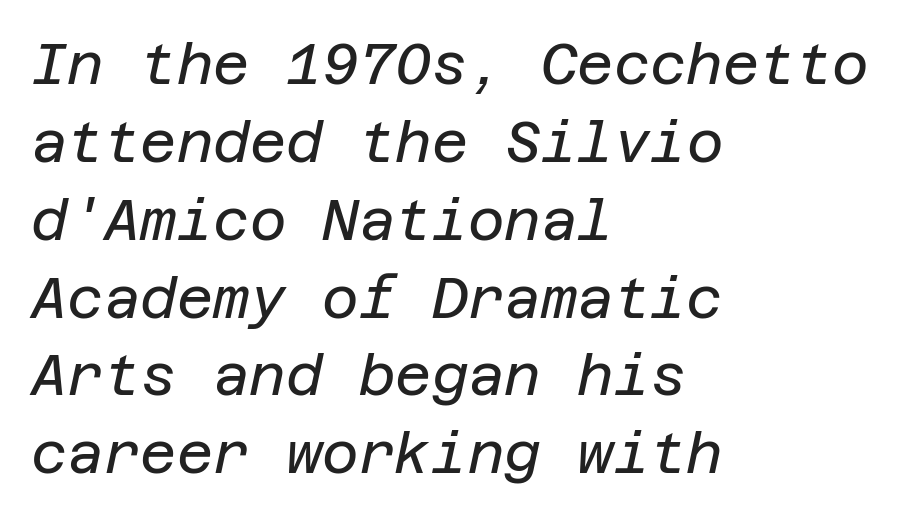
An italicized treatment has been applied to the whole sample. The gap between lines stays unmarked. This block has exactly the height ordinary leading produces. The lines are quadded left. Each word holds together tightly as a unit, with standard inter-letter gaps. The passage shown is not bold in any degree.
